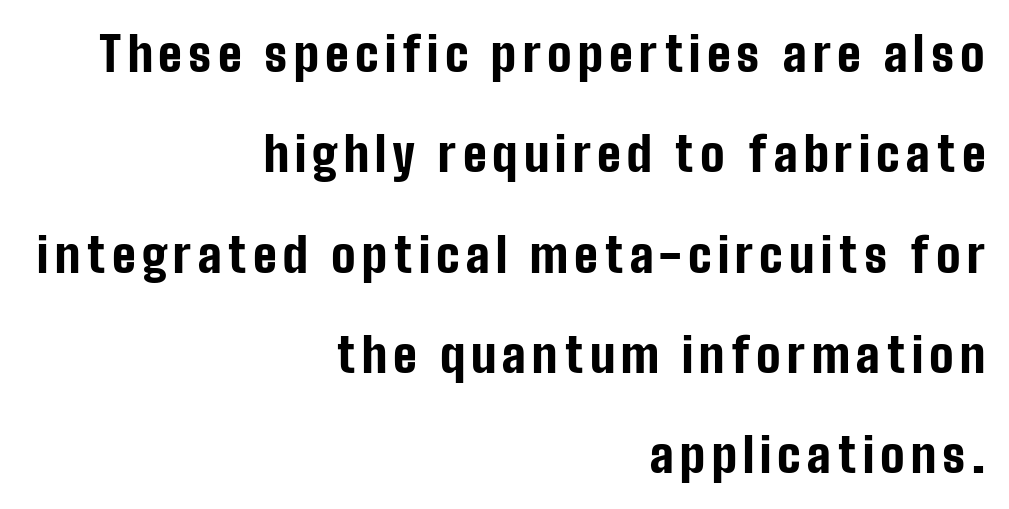
You'd pick this weight for a headline — it's a proper bold. Italic: no, the glyphs are upright roman. Regarding serifs, this sample does without them. Glance below the letters and you will spot only blank space. One-word summary of the alignment: right.
